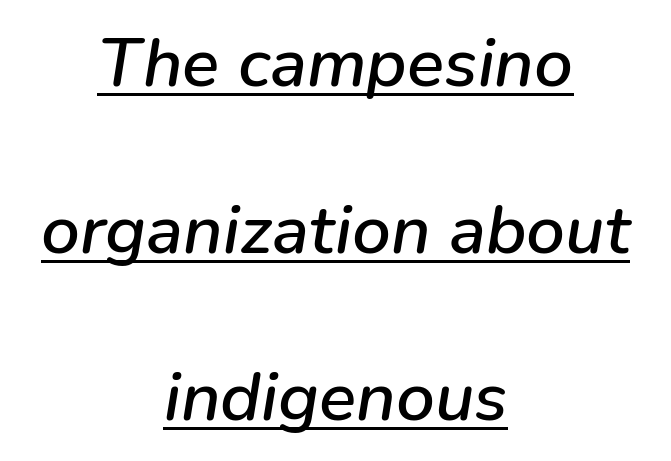
This sample has the flowing, uneven cadence of proportional lettering. In terms of posture, this sample is oblique. Leading: increased. Has an underline been added? It has. Does the copy run flush right? No — it is centered line by line. What stands out about the letter spacing? Nothing — it is the standard amount.
